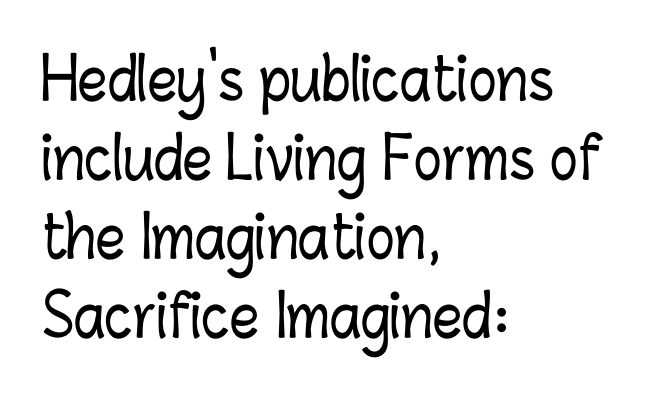
The image shows 58 px condensed type, upright; set left-aligned, normal line spacing (1.36x), normal letter spacing, not underlined; low stroke contrast and a medium x-height.
